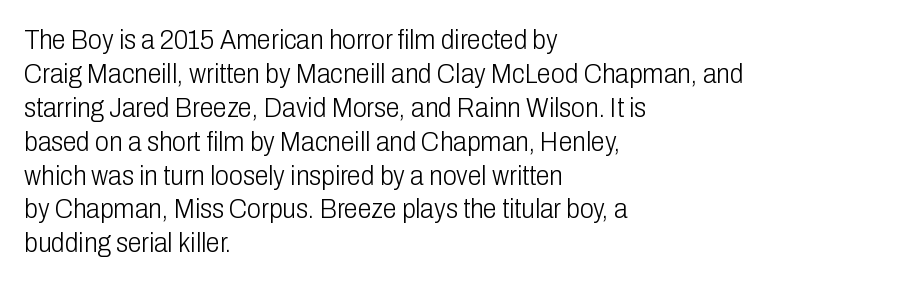
Q: Is the text bold? A: No.
Q: Is the text italic (slanted)? A: No, it is upright.
Q: Is the typeface a serif or a sans-serif typeface? A: Sans-serif.
Q: Is the text underlined? A: No.
Q: How is the paragraph aligned? A: Left-aligned.
Q: Is the spacing between letters normal or unusually wide? A: Normal.
Q: Width (condensed, normal, or wide)? A: Condensed.
Q: Stroke contrast? A: Low.
Q: x-height? A: Medium.
Q: Monospaced? A: No.
